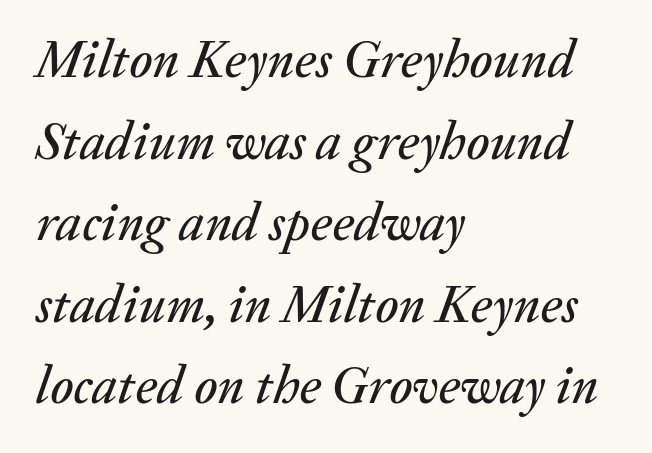
{"italic": "yes", "lean": "right", "slant_degrees": 20, "width": "normal", "stroke_contrast": "medium", "x_height": "medium", "monospaced": "no", "underline": "no", "align": "left", "line_spacing": "normal", "line_spacing_ratio": 1.54, "letter_spacing": "normal", "letter_spacing_em": 0.0, "glyph_px": 53}
